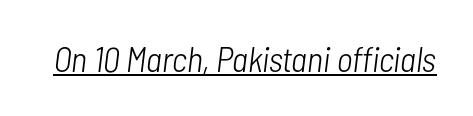
Bold? No — there's no thickening of the strokes. Character widths vary here, with narrow letters taking less room than wide ones. These lines keep a tight, regular rhythm from letter to letter. Emphasis is given by a line drawn under the lettering. The face used here has a pronounced slope to its letters.
